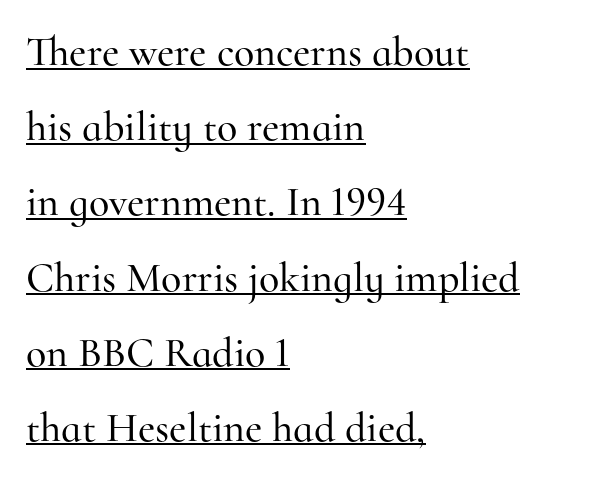
The image shows 42 px serif type, upright; set left-aligned, line spacing 1.79x, normal letter spacing, underlined; high stroke contrast and a small x-height.
